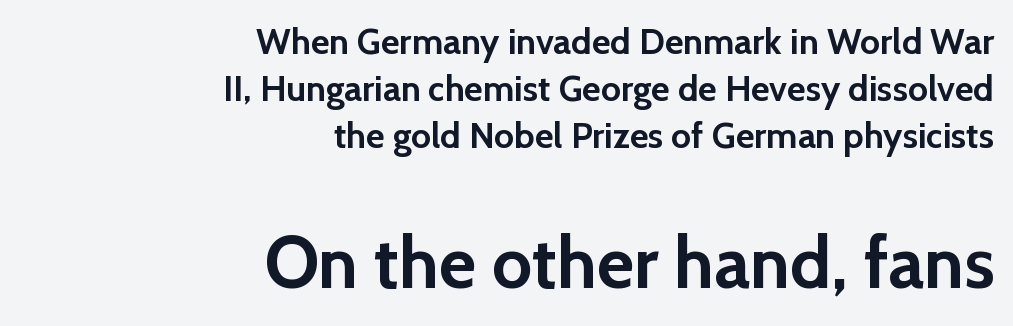
The image shows 72 px semibold sans-serif type, upright; set right-aligned, normal line spacing (1.31x), normal letter spacing, not underlined; the second (bottom) block is 2.0x larger; a medium x-height.
